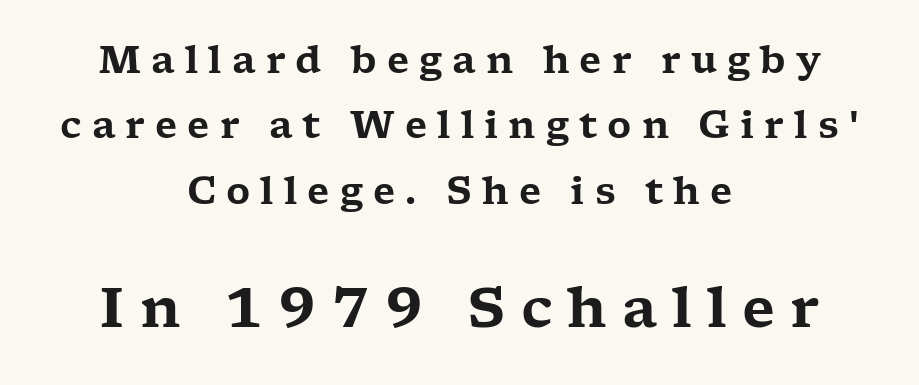
Q: Is the text italic (slanted)? A: No, it is upright.
Q: Is the typeface a serif or a sans-serif typeface? A: Serif.
Q: Is the text underlined? A: No.
Q: How is the paragraph aligned? A: Centered.
Q: Is the spacing between letters normal or unusually wide? A: Unusually wide.
Q: Which block of text is set in a larger size, the first (top) or the second (bottom)? A: The second (bottom) one.
Q: Width (condensed, normal, or wide)? A: Wide.
Q: Stroke contrast? A: Low.
Q: x-height? A: Medium.
Q: Monospaced? A: No.
